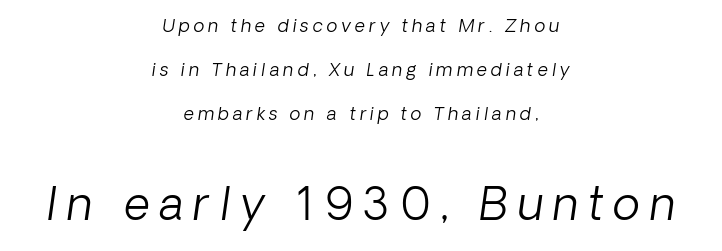
{"serif": "no", "bold": "no", "weight": "light", "width": "normal", "stroke_contrast": "low", "x_height": "medium", "monospaced": "no", "underline": "no", "align": "center", "line_spacing": "loose", "line_spacing_ratio": 2.45, "letter_spacing": "wide", "letter_spacing_em": 0.22, "larger_block": "second", "size_ratio": 2.5, "glyph_px": 45}
